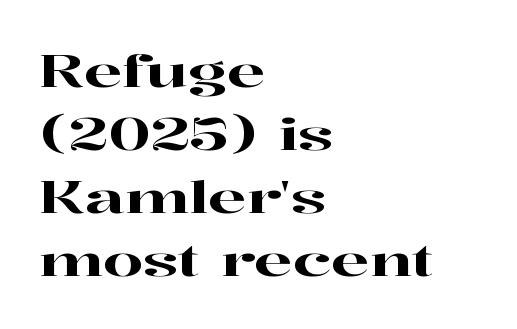
Q: Is the text italic (slanted)? A: No, it is upright.
Q: Is the typeface a serif or a sans-serif typeface? A: Serif.
Q: Is the text underlined? A: No.
Q: How is the paragraph aligned? A: Left-aligned.
Q: Is the spacing between letters normal or unusually wide? A: Normal.
Q: Is the spacing between lines tight, normal or loose? A: Normal.
Q: Width (condensed, normal, or wide)? A: Wide.
Q: Stroke contrast? A: High.
Q: x-height? A: Medium.
Q: Monospaced? A: No.
